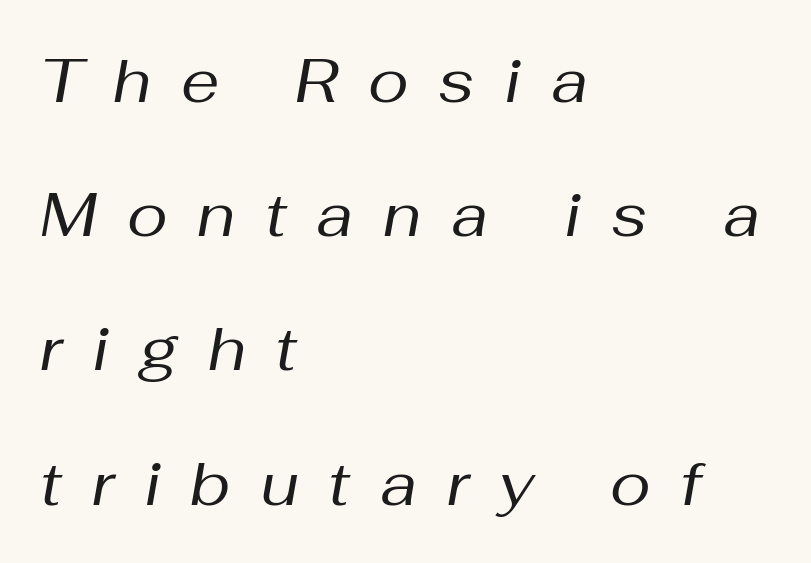
Q: Is the text bold? A: No.
Q: Is the text italic (slanted)? A: Yes, it leans right by about 10 degrees.
Q: Is the text underlined? A: No.
Q: How is the paragraph aligned? A: Left-aligned.
Q: Is the spacing between letters normal or unusually wide? A: Unusually wide.
Q: Is the spacing between lines tight, normal or loose? A: Loose.
Q: Width (condensed, normal, or wide)? A: Normal.
Q: Stroke contrast? A: Medium.
Q: x-height? A: Medium.
Q: Monospaced? A: No.
